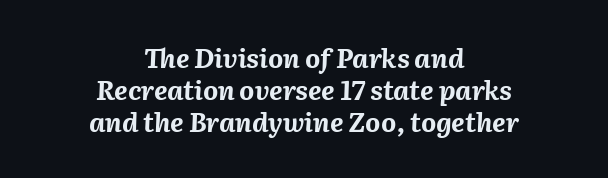
Slanted lettering throughout. Has an underline been added? It has not. Reading down the block, each line starts at a different indent, mirrored at its end. Tracking here is standard; glyphs follow each other at the usual distance.
